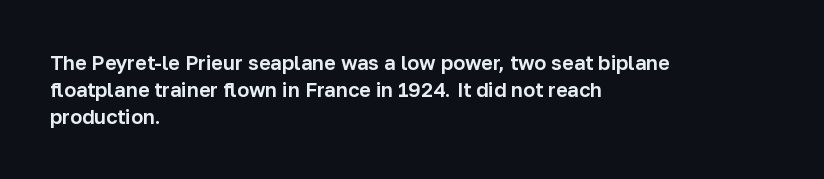
{"italic": "no", "underline": "no", "align": "left", "line_spacing": "normal", "line_spacing_ratio": 1.35, "letter_spacing": "normal", "letter_spacing_em": 0.0, "glyph_px": 20}
